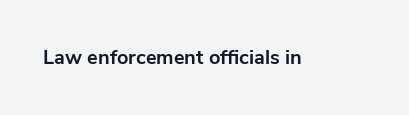
The rendering keeps characters at their native spacing. Underlining? Definitely not there. Nope, not italic — everything's standing straight. Set as a true bold cut, around the 700 mark.
